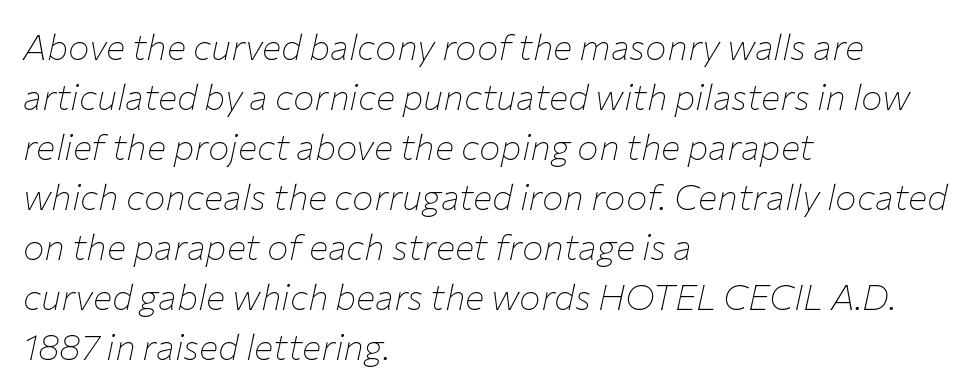
Words float on clear page, feet unadorned. Does the lettering tilt? It does — this is italic. The rendering uses natural spacing where letterforms have individual widths. A normal amount of white space separates one row of letters from the next.
